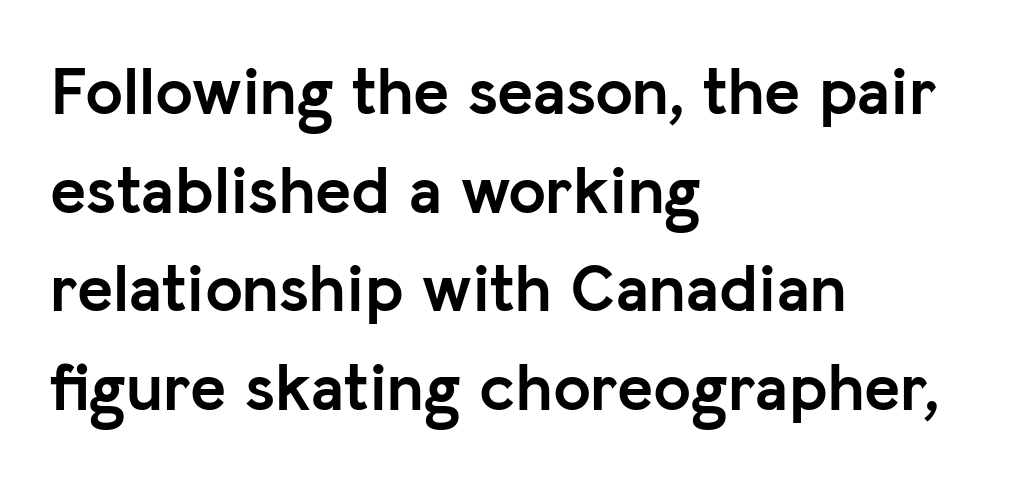
{"serif": "no", "italic": "no", "bold": "yes", "weight": "semibold", "width": "normal", "stroke_contrast": "low", "x_height": "medium", "monospaced": "no", "underline": "no", "align": "left", "line_spacing": "normal", "line_spacing_ratio": 1.45, "letter_spacing": "normal", "letter_spacing_em": 0.0, "glyph_px": 68}
